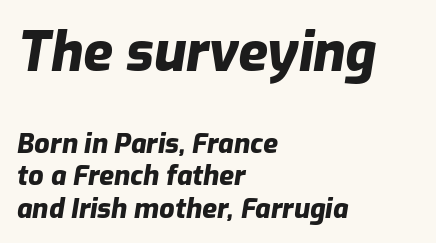
The image shows 54 px heavy type, italic (leaning right); set left-aligned, line spacing 1.21x, normal letter spacing, not underlined; the first (top) block is 2.0x larger; low stroke contrast and a medium x-height.
